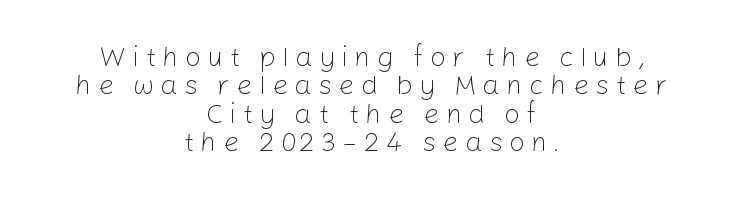
The image shows 28 px light sans-serif type, upright; set centered, tight line spacing (1.01x), unusually wide letter spacing (+0.22 em), not underlined; low stroke contrast and a medium x-height.
